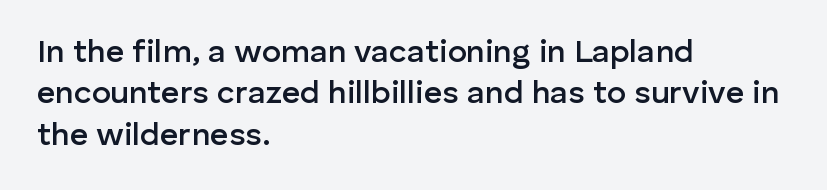
{"serif": "no", "italic": "no", "bold": "semi", "weight": "semibold", "width": "normal", "stroke_contrast": "low", "x_height": "medium", "monospaced": "no", "underline": "no", "align": "left", "line_spacing": "normal", "line_spacing_ratio": 1.29, "letter_spacing": "normal", "letter_spacing_em": 0.0, "glyph_px": 32}
